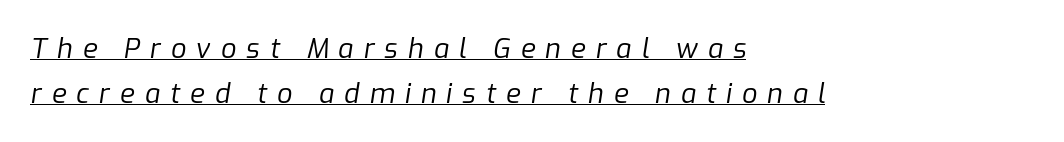
The image shows 27 px text type, italic (leaning right); set left-aligned, normal line spacing (1.66x), unusually wide letter spacing (+0.37 em), underlined.
